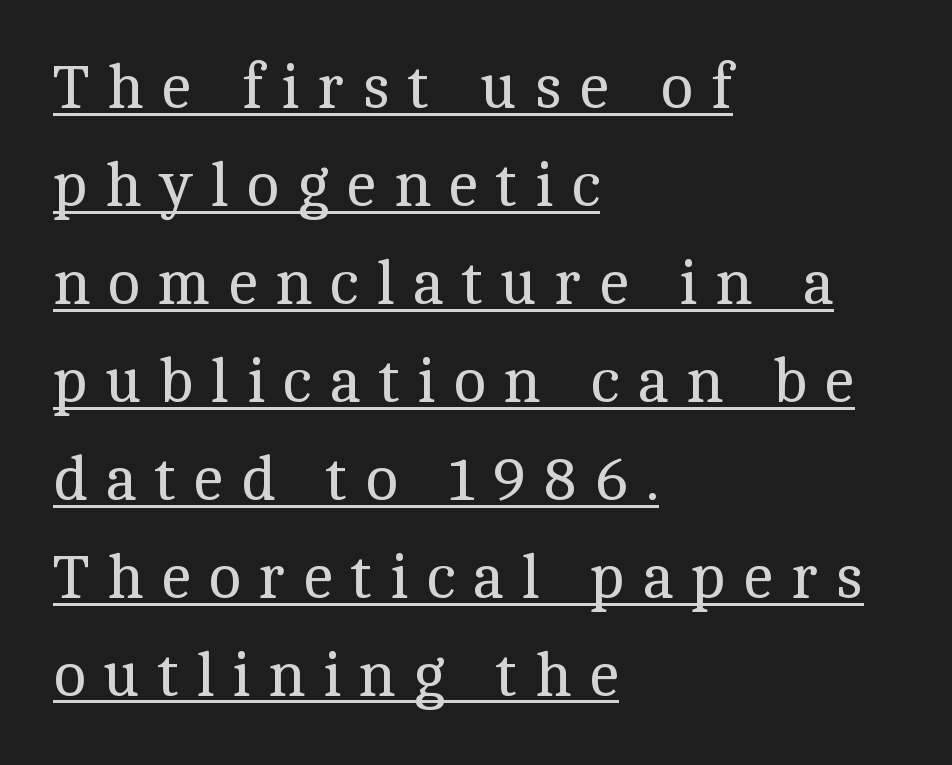
Q: Is the text bold? A: No.
Q: Is the text italic (slanted)? A: No, it is upright.
Q: Is the typeface a serif or a sans-serif typeface? A: Serif.
Q: Is the text underlined? A: Yes.
Q: How is the paragraph aligned? A: Left-aligned.
Q: Is the spacing between letters normal or unusually wide? A: Unusually wide.
Q: Is the spacing between lines tight, normal or loose? A: Normal.
Q: Width (condensed, normal, or wide)? A: Normal.
Q: x-height? A: Medium.
Q: Monospaced? A: No.
